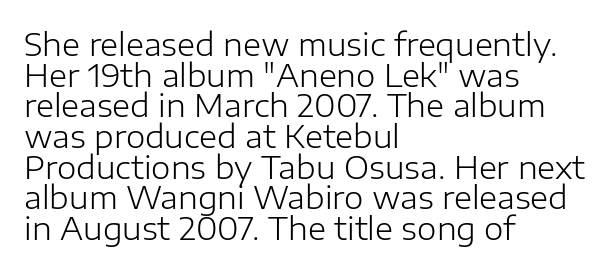
The image shows 31 px light sans-serif type, upright; set left-aligned, tight line spacing (0.99x), normal letter spacing, not underlined; low stroke contrast and a medium x-height.
